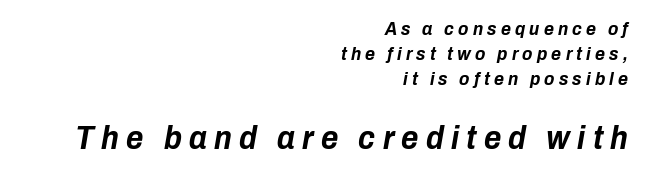
{"italic": "yes", "lean": "right", "slant_degrees": 10, "bold": "yes", "weight": "bold", "width": "condensed", "stroke_contrast": "low", "x_height": "medium", "monospaced": "no", "underline": "no", "align": "right", "line_spacing": "normal", "line_spacing_ratio": 1.32, "letter_spacing": "wide", "letter_spacing_em": 0.22, "larger_block": "second", "size_ratio": 1.74, "glyph_px": 33}
